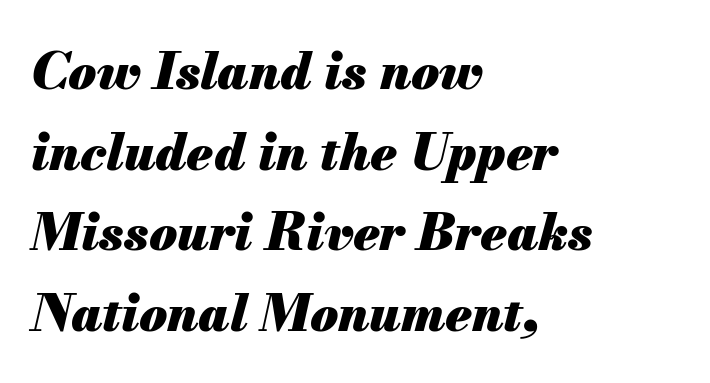
The image shows 51 px heavy type, italic (leaning right); set left-aligned, normal line spacing (1.58x), normal letter spacing, not underlined; medium stroke contrast and a small x-height.
